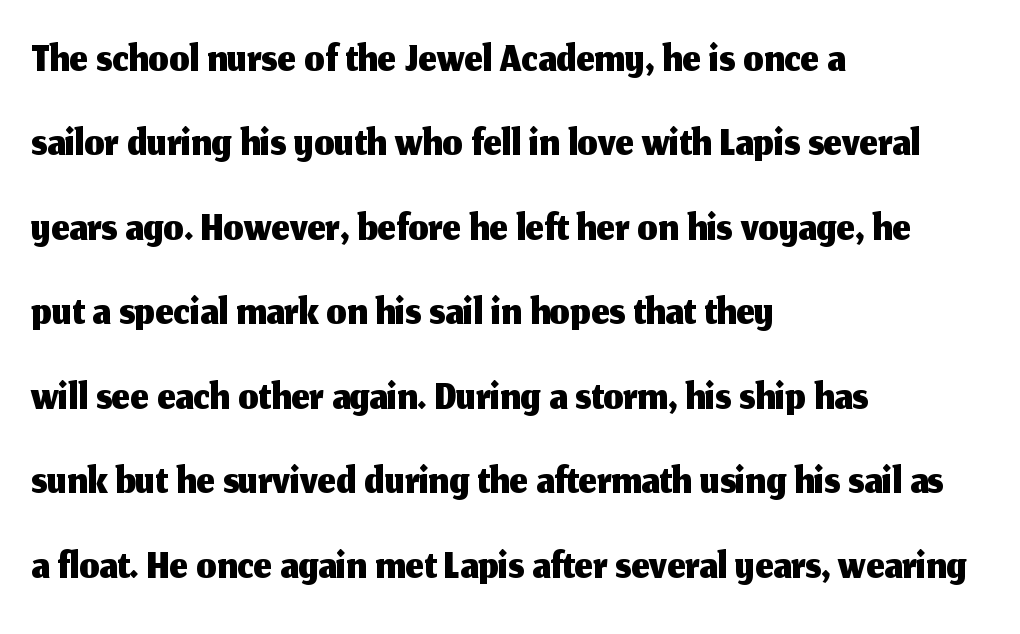
Q: Is the text italic (slanted)? A: No, it is upright.
Q: Is the typeface a serif or a sans-serif typeface? A: Sans-serif.
Q: Is the text underlined? A: No.
Q: How is the paragraph aligned? A: Left-aligned.
Q: Is the spacing between letters normal or unusually wide? A: Normal.
Q: Is the spacing between lines tight, normal or loose? A: Normal.
Q: Width (condensed, normal, or wide)? A: Normal.
Q: Stroke contrast? A: Medium.
Q: x-height? A: Medium.
Q: Monospaced? A: No.
